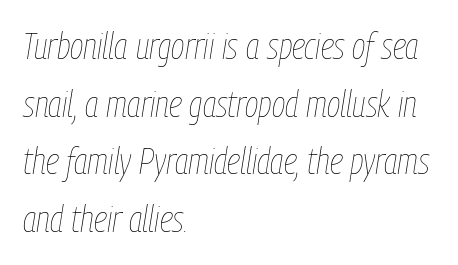
Q: Is the text bold? A: No.
Q: Is the text italic (slanted)? A: Yes, it leans right by about 9 degrees.
Q: Is the text underlined? A: No.
Q: How is the paragraph aligned? A: Left-aligned.
Q: Is the spacing between letters normal or unusually wide? A: Normal.
Q: Is the spacing between lines tight, normal or loose? A: Normal.
Q: Width (condensed, normal, or wide)? A: Condensed.
Q: Stroke contrast? A: Low.
Q: x-height? A: Medium.
Q: Monospaced? A: No.
